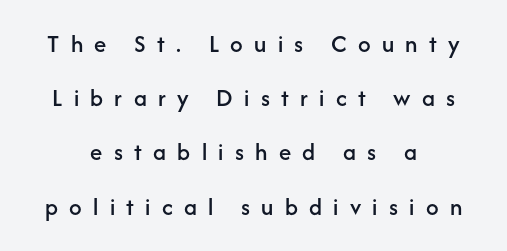
Do the letters lean? They stand straight. Descender tails drop into unmarked territory. The line texture is sparse and dotted thanks to wide tracking. Each line is balanced around a shared central axis.
